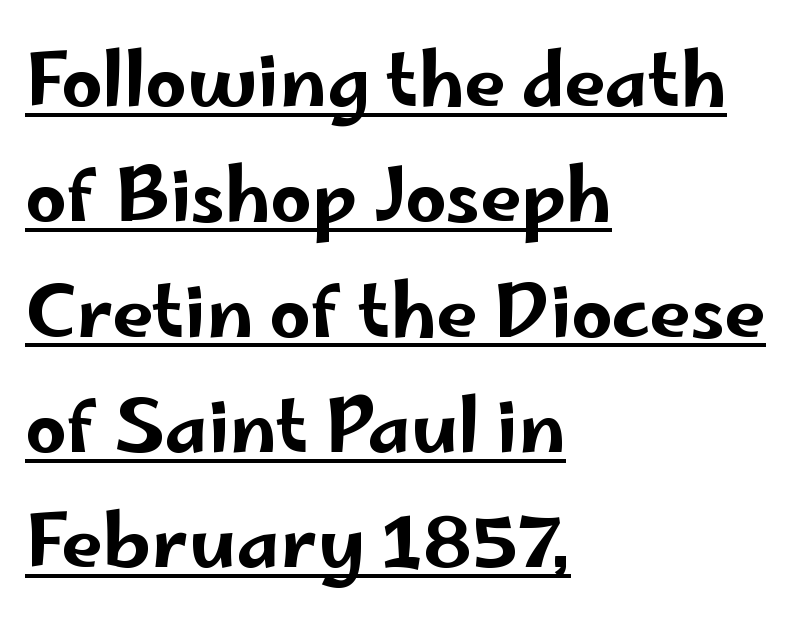
Summary of vertical rhythm: regular, with standard interline spacing. Underline: present. The face used here is a sans, in the tradition of grotesques and geometrics. Every stem runs plumb, perpendicular to the baseline. The passage shown is typed in a proportional face where columns would drift.
